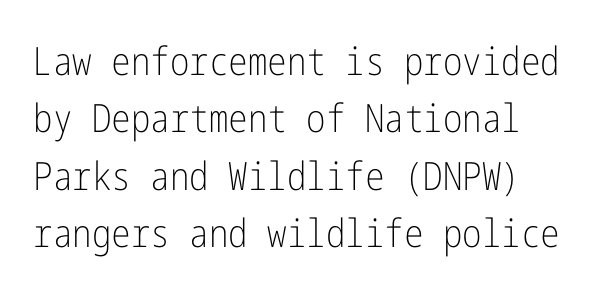
{"serif": "no", "italic": "no", "bold": "no", "weight": "light", "width": "condensed", "stroke_contrast": "low", "x_height": "medium", "underline": "no", "align": "left", "line_spacing": "normal", "line_spacing_ratio": 1.47, "letter_spacing": "normal", "letter_spacing_em": 0.0, "glyph_px": 39}
